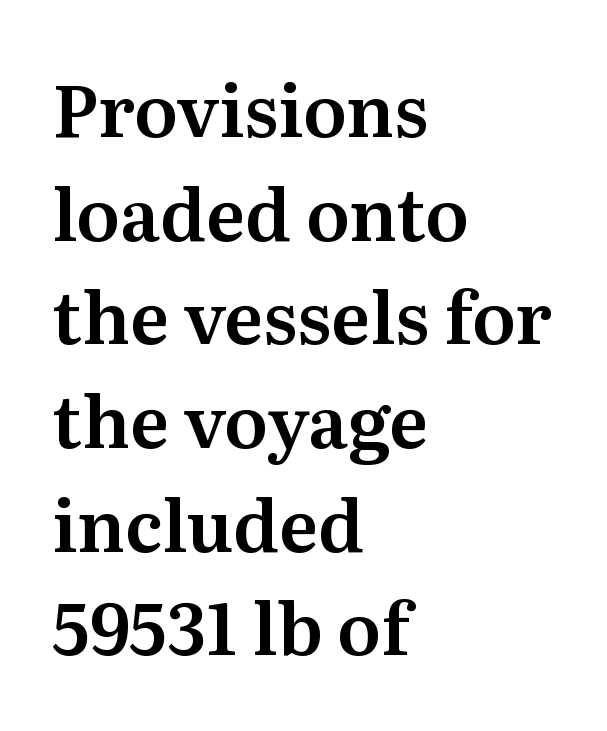
Unlike italic type, these characters show no tilt at all. Here the designer chose a conventional face with non-uniform glyph widths. Interline gaps are of average width in this sample. Old-style or modern, the face here clearly has serifs.
